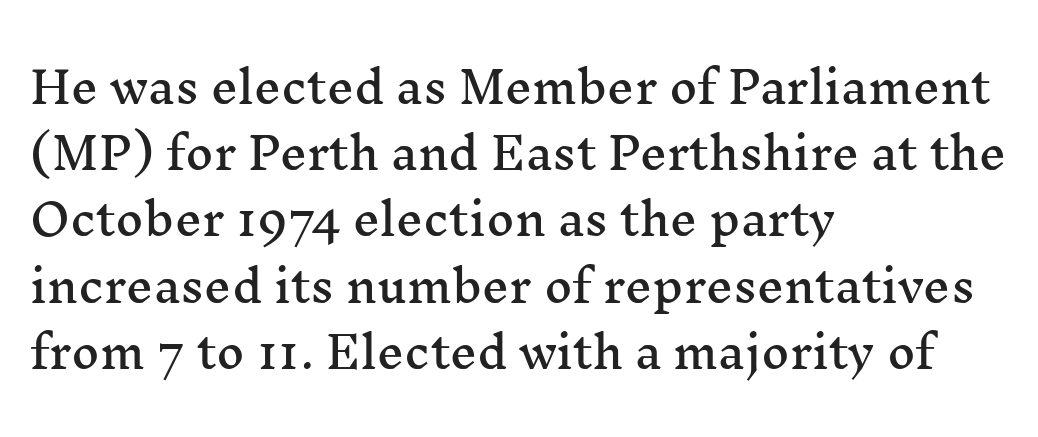
The image shows 43 px wide serif type, upright; set left-aligned, normal line spacing (1.54x), normal letter spacing, not underlined; medium stroke contrast and a medium x-height.
